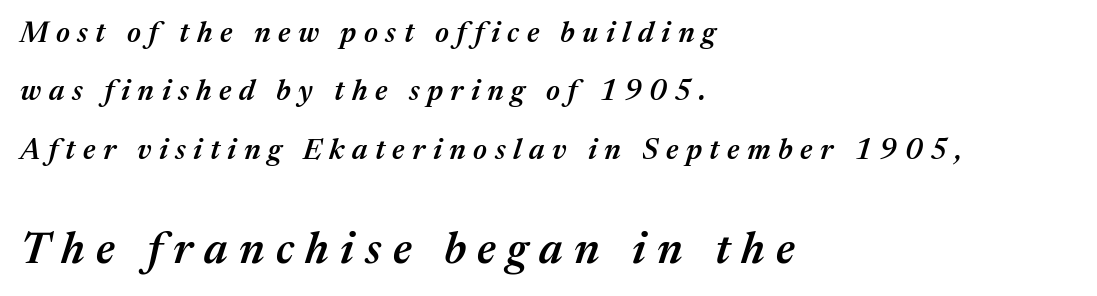
The image shows 44 px semibold type, italic (leaning right); set left-aligned, loose line spacing (2.01x), unusually wide letter spacing (+0.26 em), not underlined; the second (bottom) block is 1.52x larger; medium stroke contrast and a medium x-height.
